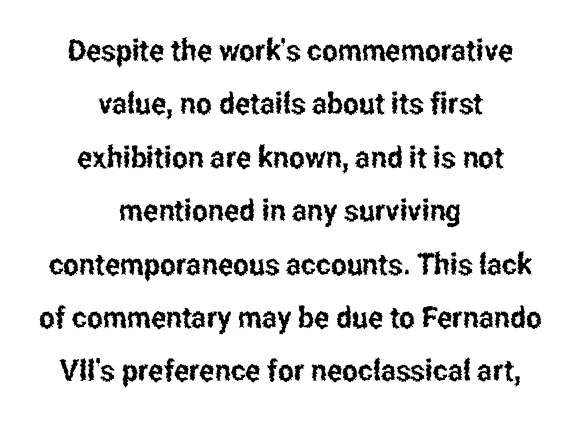
{"serif": "no", "italic": "no", "width": "condensed", "stroke_contrast": "low", "x_height": "medium", "monospaced": "no", "underline": "no", "align": "center", "line_spacing_ratio": 1.78, "letter_spacing": "normal", "letter_spacing_em": 0.0, "glyph_px": 30}
